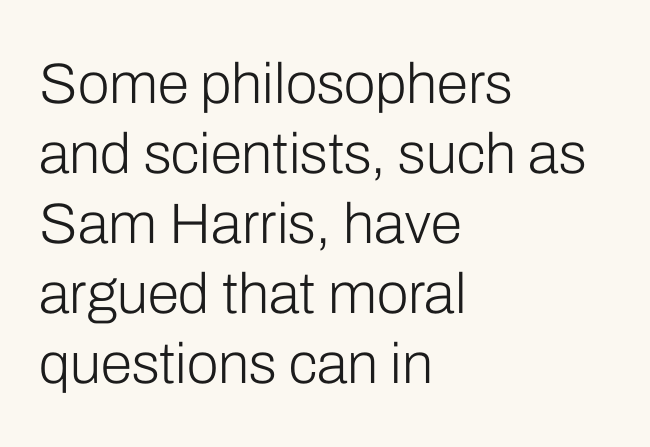
A light-to-regular cut is what we see here. Check the space under the baseline: it is left empty. Every character sits straight up, as roman type does. There is no visible air inserted between adjacent glyphs. Horizontal alignment here is leftward, the default for most running prose. No feet cap the strokes, marking this as sans-serif type.
